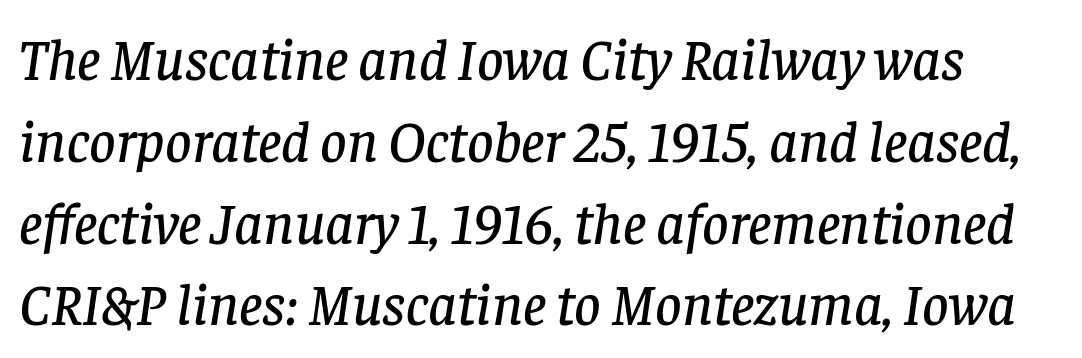
The letters carry serifs — small finishing strokes at the ends of their stems. Glyph-to-glyph distance matches everyday printed text. Leading: standard. The area under the type is left untouched.
